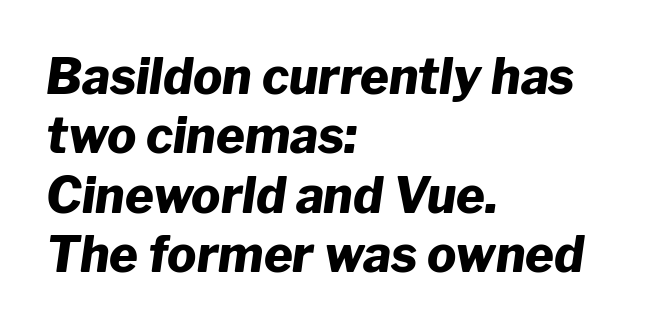
{"italic": "yes", "lean": "right", "slant_degrees": 8, "bold": "yes", "weight": "heavy", "width": "normal", "stroke_contrast": "low", "x_height": "medium", "monospaced": "no", "underline": "no", "align": "left", "line_spacing_ratio": 1.21, "letter_spacing": "normal", "letter_spacing_em": 0.0, "glyph_px": 49}
